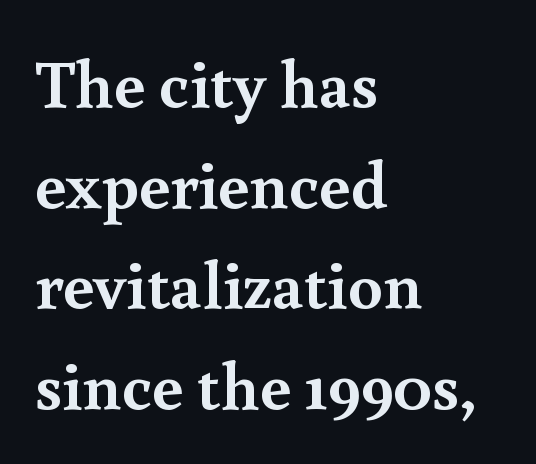
These lines were composed using upright roman letters. A serif font was chosen for this passage. This rendering leaves character spacing at its baseline value. The lines in this sample share a left origin and differ only in where they stop. Do the characters align in a grid? No, the font is proportional.
